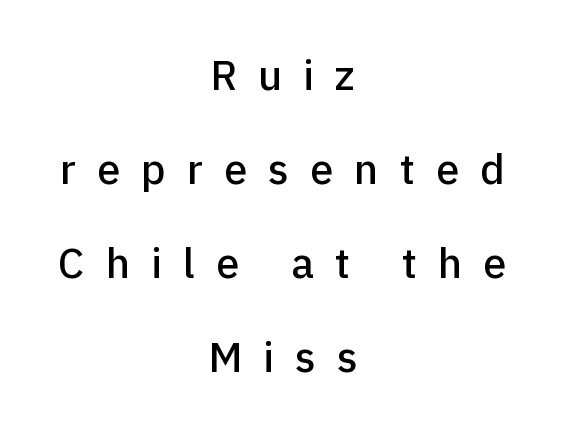
Is this a fixed-width face? No — the glyphs have proportional, varying widths. If you drew a line through each stem, it would be perfectly vertical. This sample uses expanded letter spacing, leaving extra air between glyphs. The specimen omits any rule beneath the text block's lines.
